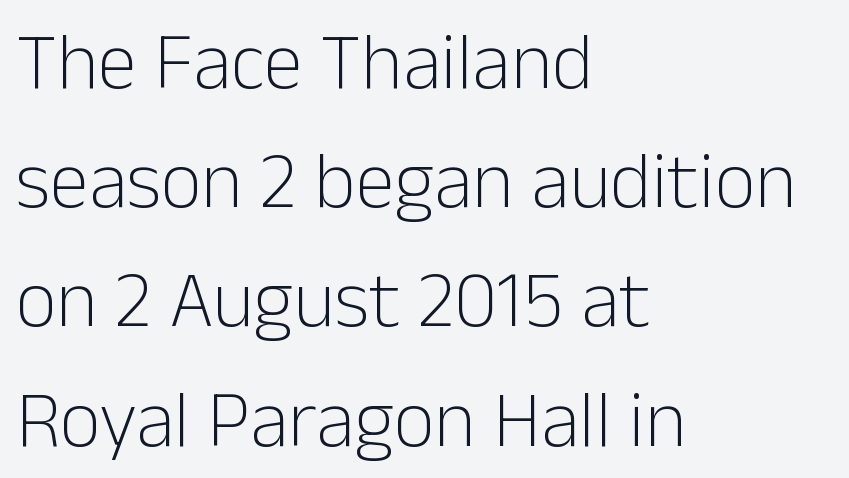
Q: Is the text bold? A: No.
Q: Is the text italic (slanted)? A: No, it is upright.
Q: Is the typeface a serif or a sans-serif typeface? A: Sans-serif.
Q: Is the text underlined? A: No.
Q: How is the paragraph aligned? A: Left-aligned.
Q: Is the spacing between letters normal or unusually wide? A: Normal.
Q: Is the spacing between lines tight, normal or loose? A: Normal.
Q: Width (condensed, normal, or wide)? A: Normal.
Q: Stroke contrast? A: Low.
Q: x-height? A: Medium.
Q: Monospaced? A: No.
